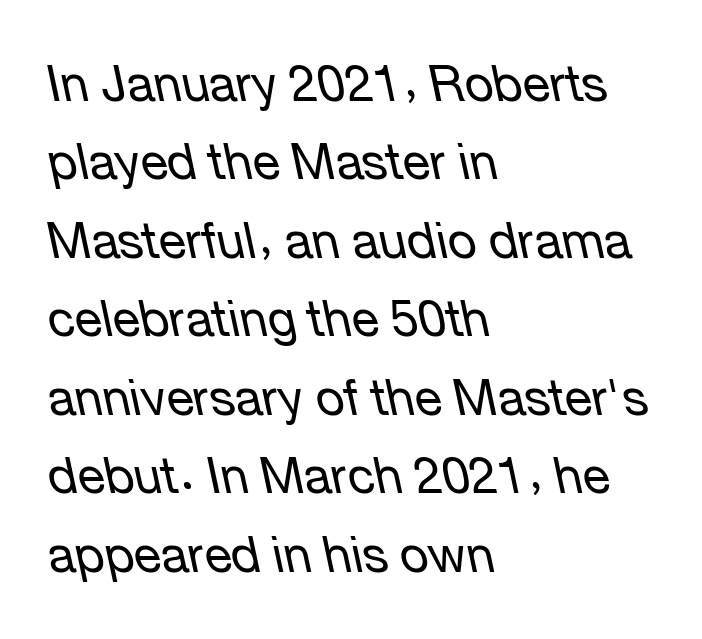
The letters look calm and open, with moderate or lighter stems. Each letter keeps its own natural width here, so spacing adapts to shape. This rendering uses left alignment, leaving the right contour irregular. Compared with typical body copy, the letter spacing here is the same. The whole block is typeset with a tilt.
